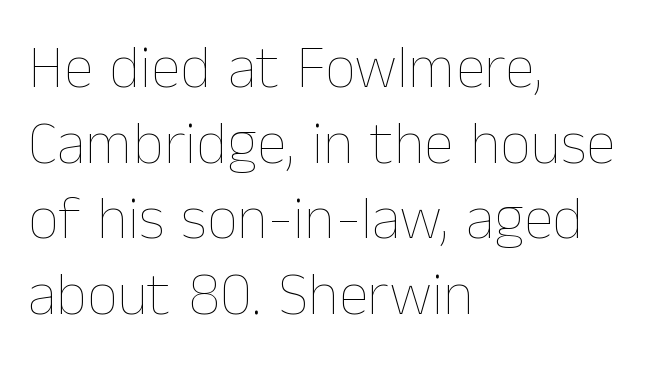
Q: Is the text bold? A: No.
Q: Is the text italic (slanted)? A: No, it is upright.
Q: Is the text underlined? A: No.
Q: How is the paragraph aligned? A: Left-aligned.
Q: Is the spacing between letters normal or unusually wide? A: Normal.
Q: Is the spacing between lines tight, normal or loose? A: Normal.
Q: Width (condensed, normal, or wide)? A: Normal.
Q: Stroke contrast? A: Low.
Q: x-height? A: Medium.
Q: Monospaced? A: No.
